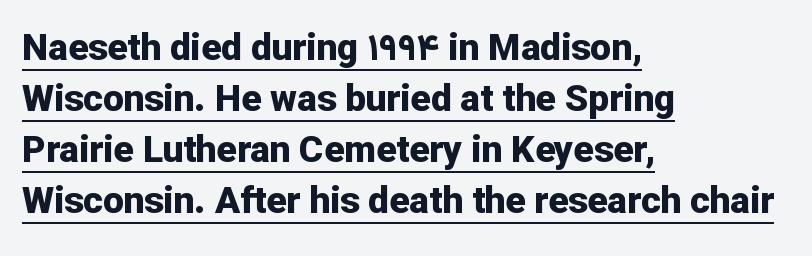
{"serif": "no", "italic": "no", "bold": "yes", "weight": "bold", "width": "normal", "stroke_contrast": "low", "x_height": "medium", "monospaced": "no", "underline": "yes", "align": "left", "line_spacing": "normal", "line_spacing_ratio": 1.38, "letter_spacing": "normal", "letter_spacing_em": 0.0, "glyph_px": 37}
